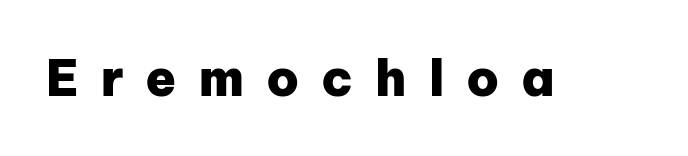
The image shows 50 px heavy sans-serif type, upright; set unusually wide letter spacing (+0.44 em), not underlined; low stroke contrast and a medium x-height.
